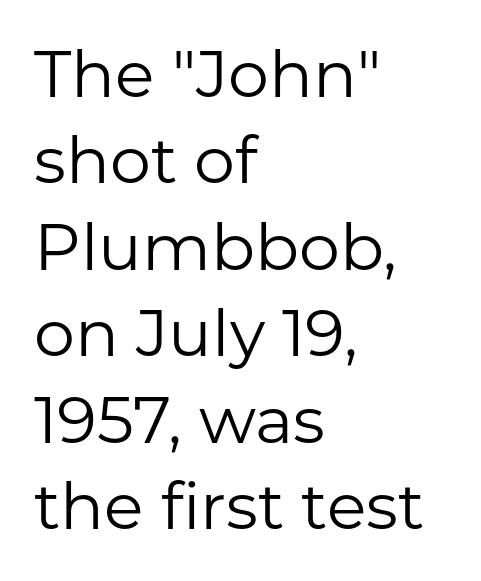
Q: Is the text bold? A: No.
Q: Is the text italic (slanted)? A: No, it is upright.
Q: Is the typeface a serif or a sans-serif typeface? A: Sans-serif.
Q: Is the text underlined? A: No.
Q: How is the paragraph aligned? A: Left-aligned.
Q: Is the spacing between letters normal or unusually wide? A: Normal.
Q: Is the spacing between lines tight, normal or loose? A: Normal.
Q: Width (condensed, normal, or wide)? A: Normal.
Q: Stroke contrast? A: Low.
Q: x-height? A: Medium.
Q: Monospaced? A: No.
